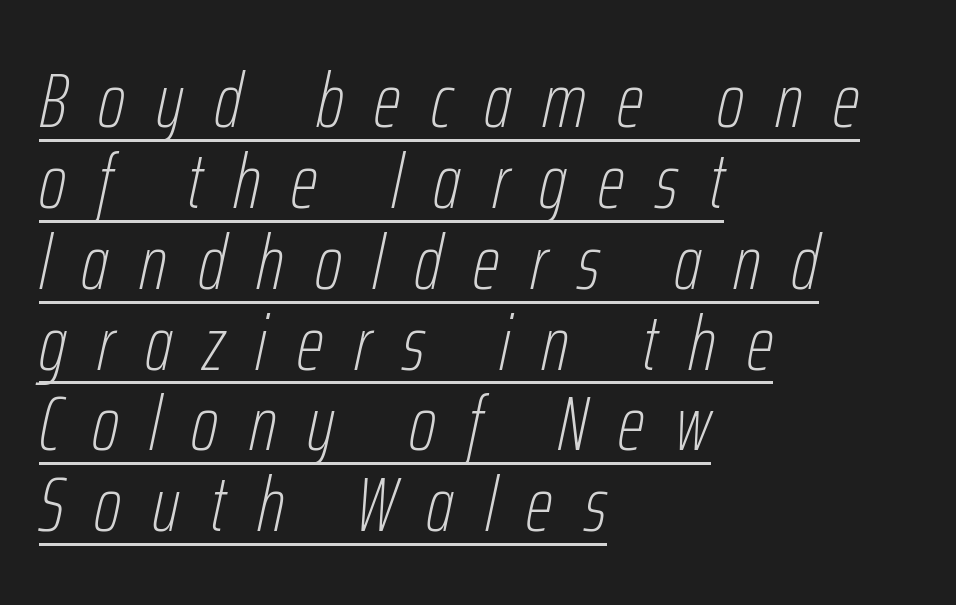
Q: Is the text bold? A: No.
Q: Is the text italic (slanted)? A: Yes, it leans right by about 12 degrees.
Q: Is the text underlined? A: Yes.
Q: How is the paragraph aligned? A: Left-aligned.
Q: Is the spacing between letters normal or unusually wide? A: Unusually wide.
Q: Is the spacing between lines tight, normal or loose? A: Tight.
Q: Width (condensed, normal, or wide)? A: Condensed.
Q: Stroke contrast? A: Low.
Q: x-height? A: Medium.
Q: Monospaced? A: No.
